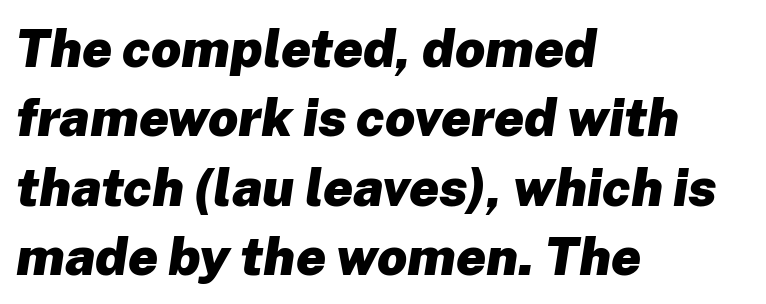
The image shows 53 px heavy type, italic (leaning right); set left-aligned, normal line spacing (1.31x), normal letter spacing, not underlined; low stroke contrast and a medium x-height.
